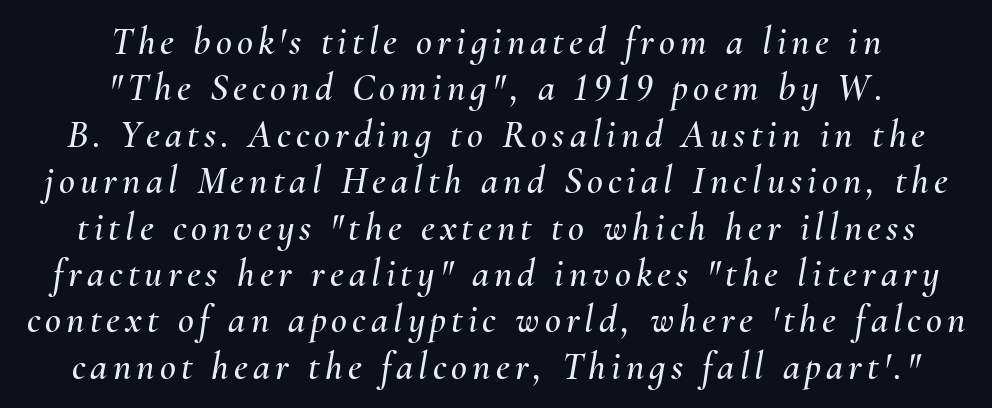
{"italic": "yes", "lean": "right", "slant_degrees": 10, "width": "normal", "stroke_contrast": "medium", "x_height": "small", "monospaced": "no", "underline": "no", "align": "center", "line_spacing_ratio": 1.19, "glyph_px": 39}
